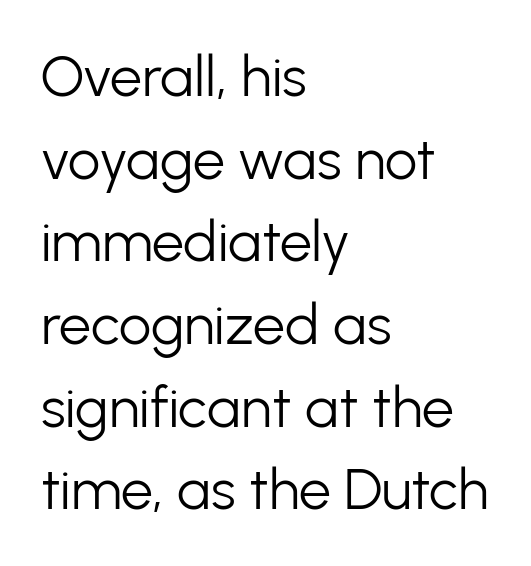
Q: Is the text bold? A: No.
Q: Is the text italic (slanted)? A: No, it is upright.
Q: Is the typeface a serif or a sans-serif typeface? A: Sans-serif.
Q: Is the text underlined? A: No.
Q: How is the paragraph aligned? A: Left-aligned.
Q: Is the spacing between letters normal or unusually wide? A: Normal.
Q: Is the spacing between lines tight, normal or loose? A: Normal.
Q: Width (condensed, normal, or wide)? A: Normal.
Q: Stroke contrast? A: Low.
Q: x-height? A: Medium.
Q: Monospaced? A: No.
